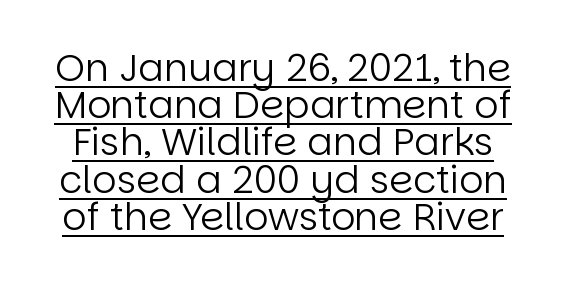
Q: Is the text bold? A: No.
Q: Is the text italic (slanted)? A: No, it is upright.
Q: Is the typeface a serif or a sans-serif typeface? A: Sans-serif.
Q: Is the text underlined? A: Yes.
Q: Is the spacing between letters normal or unusually wide? A: Normal.
Q: Is the spacing between lines tight, normal or loose? A: Tight.
Q: Width (condensed, normal, or wide)? A: Normal.
Q: Stroke contrast? A: Low.
Q: x-height? A: Large.
Q: Monospaced? A: No.
